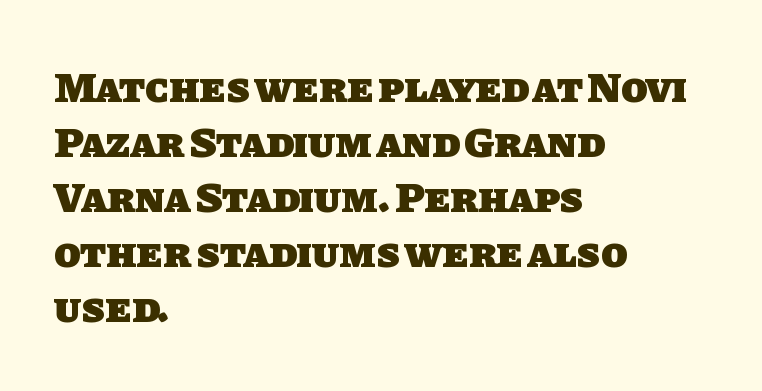
The image shows 43 px heavy sans-serif type; set left-aligned, normal line spacing (1.28x), normal letter spacing, not underlined; low stroke contrast and a large x-height.
